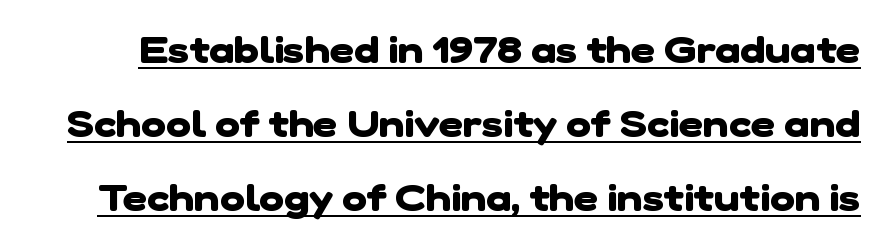
The image shows 38 px heavy sans-serif type; set loose line spacing (1.95x), normal letter spacing, underlined; low stroke contrast and a medium x-height.
